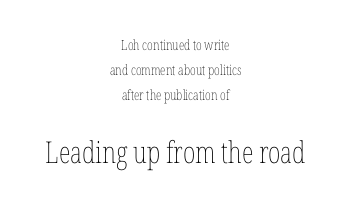
{"italic": "no", "bold": "no", "weight": "thin", "width": "condensed", "stroke_contrast": "low", "x_height": "medium", "monospaced": "no", "underline": "no", "align": "center", "line_spacing_ratio": 1.78, "letter_spacing": "normal", "letter_spacing_em": 0.0, "larger_block": "second", "size_ratio": 2.14, "glyph_px": 30}
